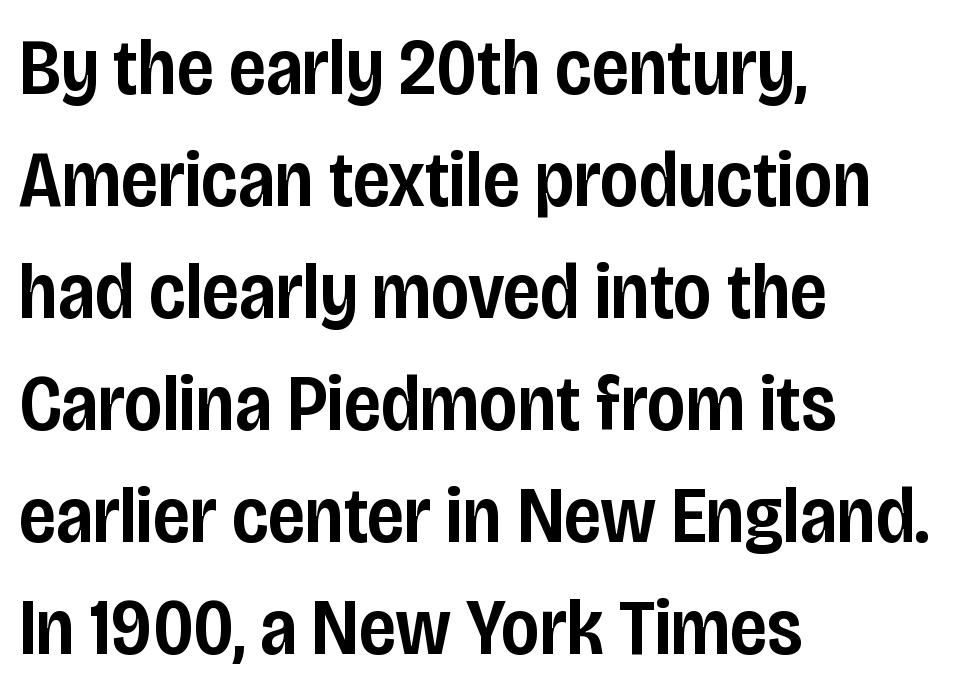
Visually the block forms a straight wall on the left and a jagged coastline on the right. Each letter's strokes conclude bluntly, with no projecting serifs. Do the characters align in a grid? No, the font is proportional. These words are printed semibold, heavier than regular yet not bold. Lines of text with bare space underneath.
